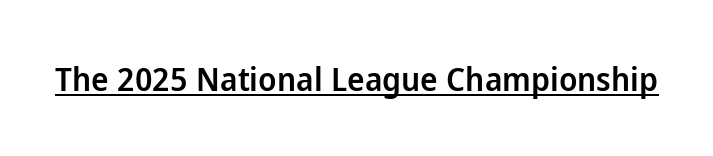
{"serif": "no", "italic": "no", "bold": "semi", "weight": "semibold", "width": "normal", "stroke_contrast": "low", "x_height": "medium", "monospaced": "no", "underline": "yes", "letter_spacing": "normal", "letter_spacing_em": 0.0, "glyph_px": 33}
